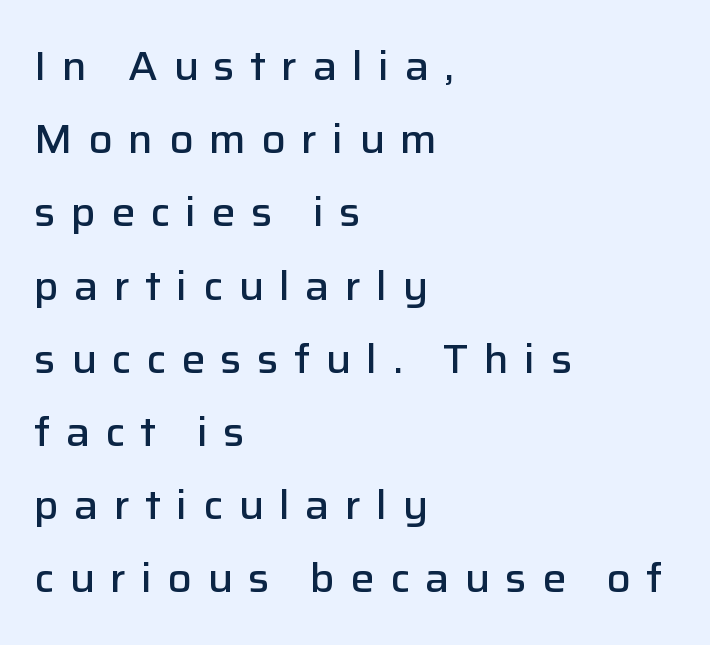
The image shows 40 px semibold sans-serif type, upright; set left-aligned, line spacing 1.83x, unusually wide letter spacing (+0.38 em), not underlined; low stroke contrast and a medium x-height.
